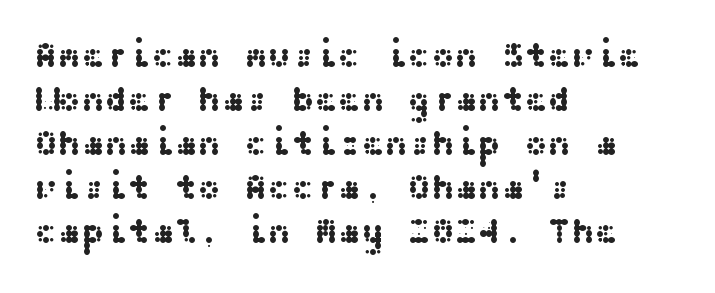
{"serif": "no", "italic": "no", "width": "wide", "stroke_contrast": "medium", "x_height": "medium", "underline": "no", "align": "left", "line_spacing": "normal", "line_spacing_ratio": 1.26, "letter_spacing": "normal", "letter_spacing_em": 0.0, "glyph_px": 35}
